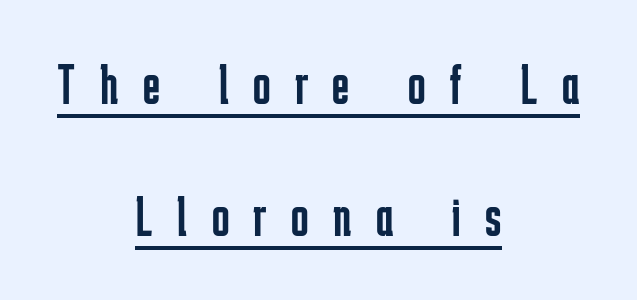
Q: Is the text bold? A: No.
Q: Is the text italic (slanted)? A: No, it is upright.
Q: Is the typeface a serif or a sans-serif typeface? A: Sans-serif.
Q: Is the text underlined? A: Yes.
Q: How is the paragraph aligned? A: Centered.
Q: Is the spacing between letters normal or unusually wide? A: Unusually wide.
Q: Is the spacing between lines tight, normal or loose? A: Loose.
Q: Width (condensed, normal, or wide)? A: Condensed.
Q: Stroke contrast? A: Low.
Q: x-height? A: Medium.
Q: Monospaced? A: No.
